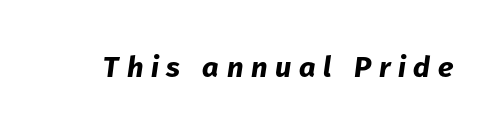
The image shows 29 px bold type, italic (leaning right); set unusually wide letter spacing (+0.26 em), not underlined; low stroke contrast and a medium x-height.
